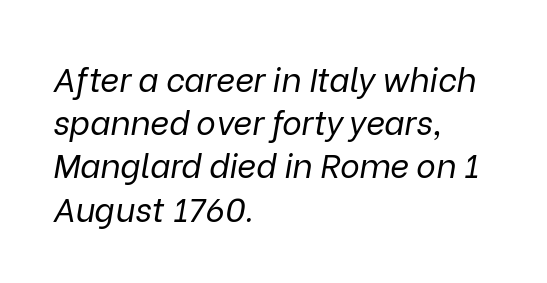
The image shows 33 px regular-weight type, italic (leaning right); set left-aligned, normal line spacing (1.31x), normal letter spacing, not underlined; low stroke contrast and a medium x-height.
